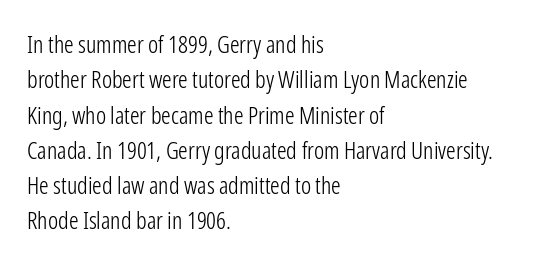
Tracking value appears to be zero — textbook default spacing. Posture: straight, roman, zero tilt. Leftover space on each line is placed entirely after the last word. This is not heavy type; no bold has been used.
